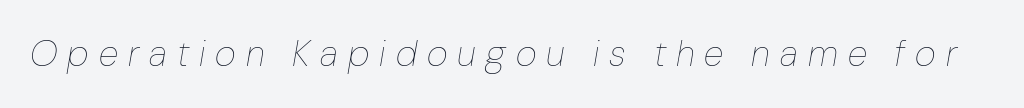
Do the characters align in a grid? No, the font is proportional. Weight: regular or lighter. Is the type slanted? Yes — the strokes lean at a clear angle. The glyphs are unaccompanied by any horizontal stroke below them. The line texture is sparse and dotted thanks to wide tracking.
